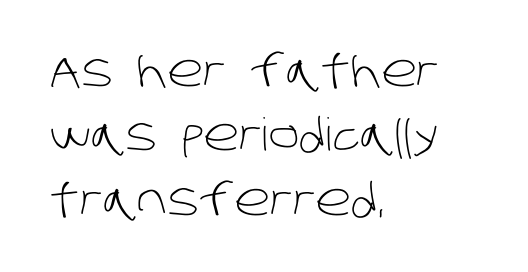
{"serif": "no", "bold": "no", "weight": "light", "width": "normal", "stroke_contrast": "low", "x_height": "large", "monospaced": "no", "underline": "no", "align": "left", "line_spacing": "normal", "line_spacing_ratio": 1.43, "letter_spacing": "normal", "letter_spacing_em": 0.0, "glyph_px": 45}
